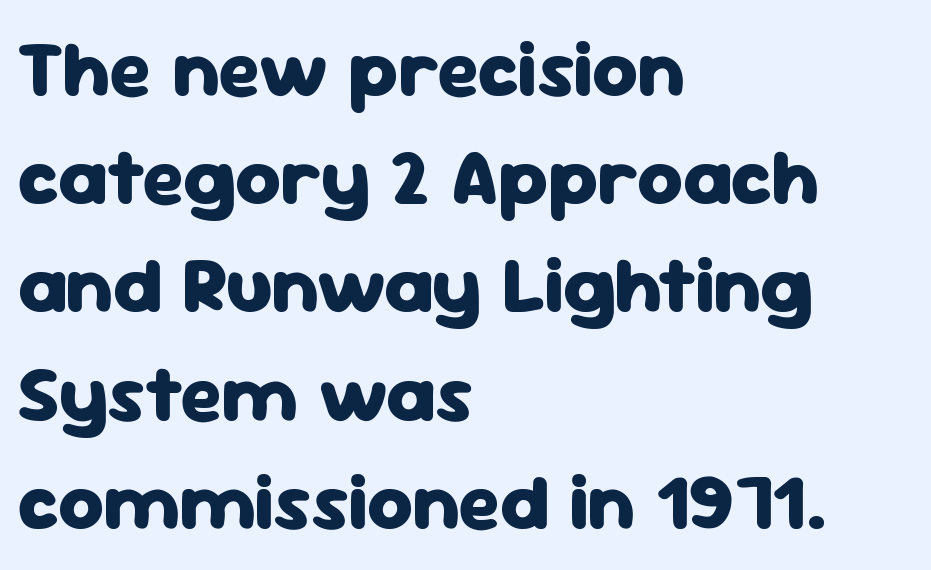
The image shows 79 px heavy sans-serif type, upright; set left-aligned, normal line spacing (1.37x), normal letter spacing, not underlined; low stroke contrast and a medium x-height.
